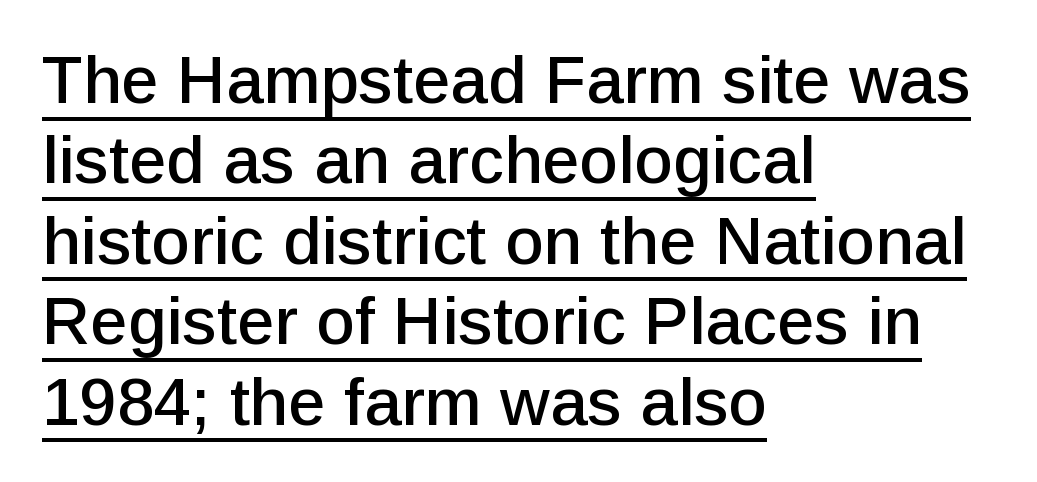
Q: Is the text italic (slanted)? A: No, it is upright.
Q: Is the typeface a serif or a sans-serif typeface? A: Sans-serif.
Q: Is the text underlined? A: Yes.
Q: How is the paragraph aligned? A: Left-aligned.
Q: Is the spacing between letters normal or unusually wide? A: Normal.
Q: Width (condensed, normal, or wide)? A: Normal.
Q: Stroke contrast? A: Low.
Q: x-height? A: Medium.
Q: Monospaced? A: No.
